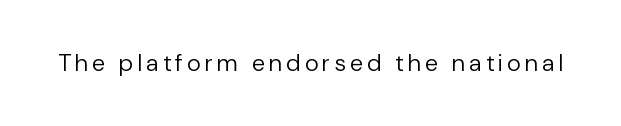
The image shows 24 px text type, upright; set not underlined.
